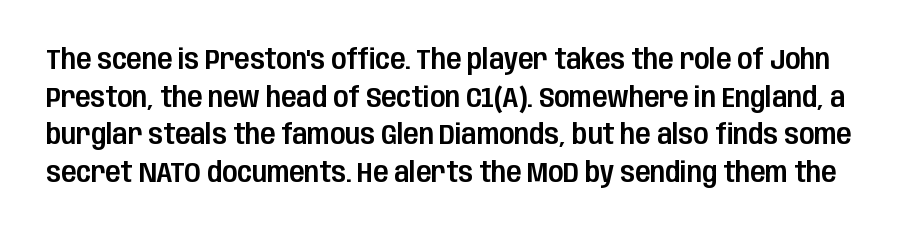
Standard letterfit; no display-style spreading of the glyphs. The type family on display is of the sans-serif kind. The face used here is proportionally spaced, like ordinary book or web type. Plain, unruled lines of type.
